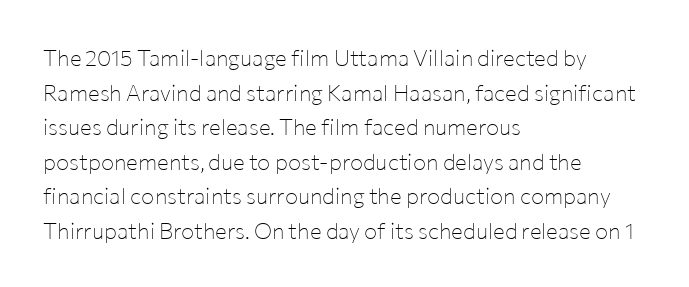
Which margin do the lines hug? The left one — the right edge is uneven. This is roman type, the default non-slanted kind. Summary of vertical rhythm: regular, with standard interline spacing. These glyphs show unthickened strokes, regular width or finer. The rendering keeps characters at their native spacing. The gap between lines stays unmarked.
